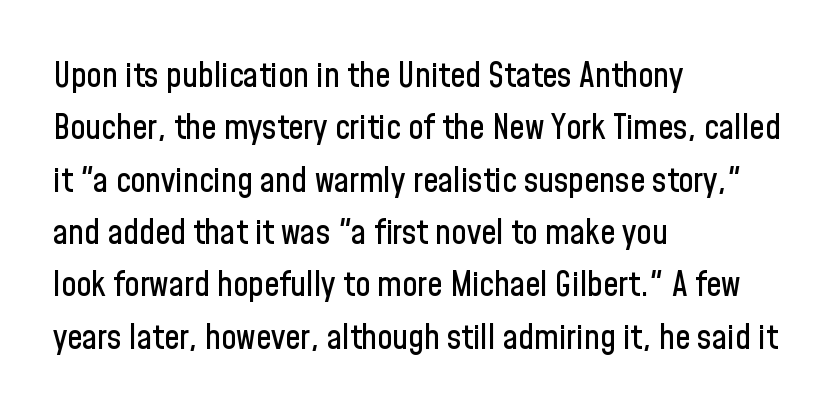
Q: Is the text italic (slanted)? A: No, it is upright.
Q: Is the typeface a serif or a sans-serif typeface? A: Sans-serif.
Q: Is the text underlined? A: No.
Q: How is the paragraph aligned? A: Left-aligned.
Q: Is the spacing between letters normal or unusually wide? A: Normal.
Q: Is the spacing between lines tight, normal or loose? A: Normal.
Q: Width (condensed, normal, or wide)? A: Condensed.
Q: Stroke contrast? A: Low.
Q: x-height? A: Medium.
Q: Monospaced? A: No.
